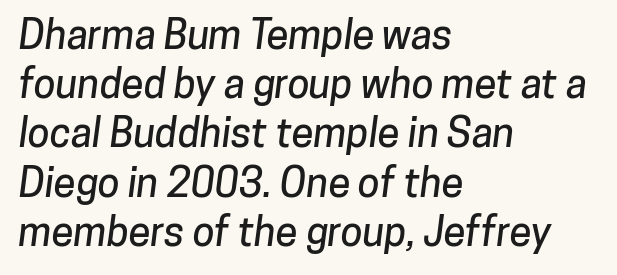
{"serif": "no", "width": "normal", "stroke_contrast": "low", "x_height": "medium", "monospaced": "no", "underline": "no", "align": "left", "line_spacing_ratio": 1.23, "letter_spacing": "normal", "letter_spacing_em": 0.0, "glyph_px": 40}
